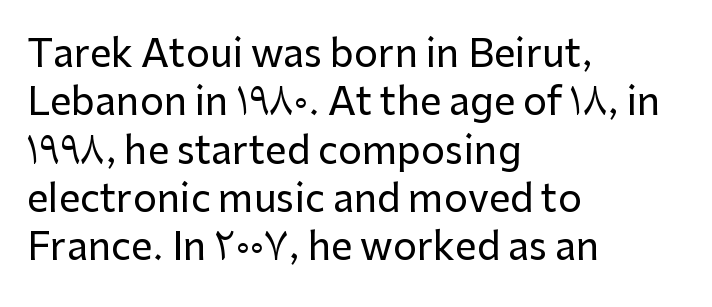
The image shows 38 px sans-serif type, upright; set left-aligned, normal line spacing (1.27x), normal letter spacing, not underlined; low stroke contrast and a medium x-height.
